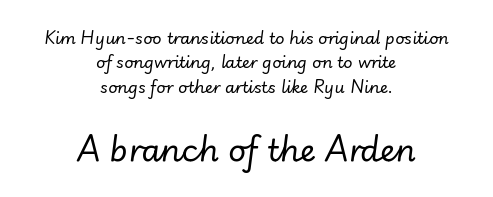
Horizontally, the lines are justified to the midpoint only. Descenders are the only things crossing below the line. Each stroke keeps to a modest, everyday thickness or less. The designer left line spacing at the default.
